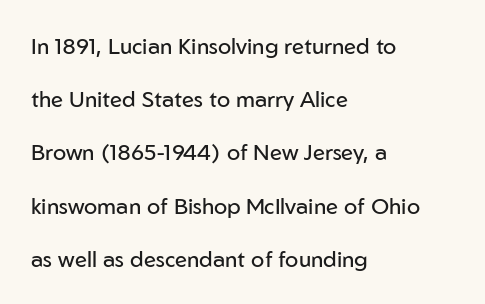
Characters follow at the spacing the type designer built in. The space between consecutive lines is lavish. Just letters on the line, the space beneath them empty. These glyphs show unthickened strokes, regular width or finer. The lines are quadded left.
